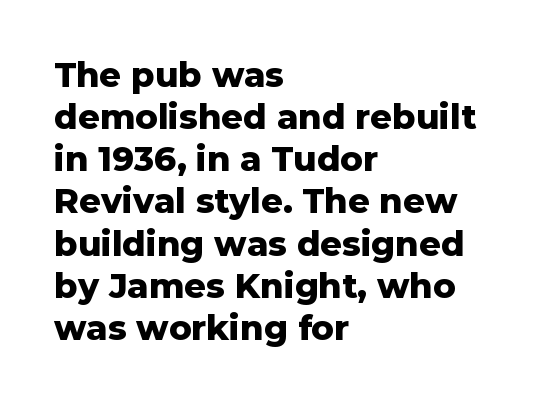
The image shows 34 px heavy sans-serif type, upright; set left-aligned, line spacing 1.24x, normal letter spacing, not underlined; low stroke contrast and a medium x-height.
